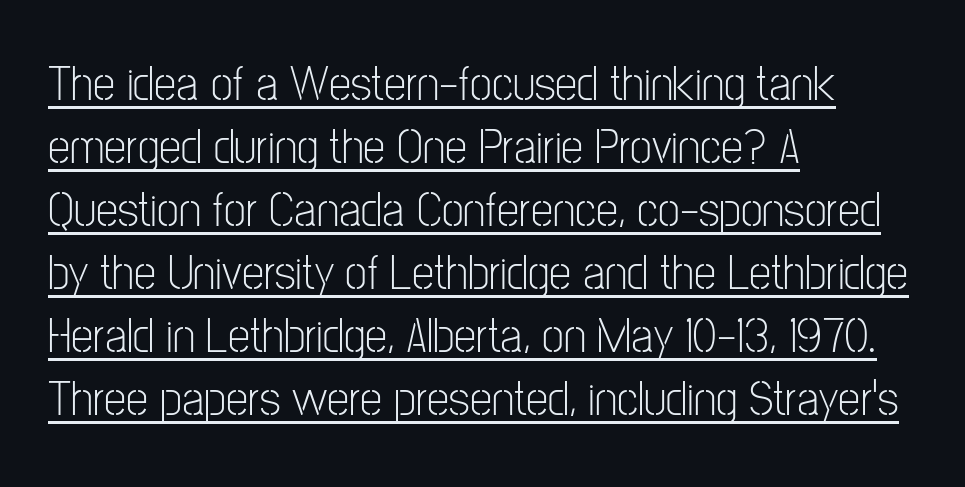
{"serif": "no", "italic": "no", "bold": "no", "weight": "light", "width": "condensed", "stroke_contrast": "low", "x_height": "medium", "monospaced": "no", "underline": "yes", "align": "left", "line_spacing": "normal", "line_spacing_ratio": 1.26, "letter_spacing": "normal", "letter_spacing_em": 0.0, "glyph_px": 50}
